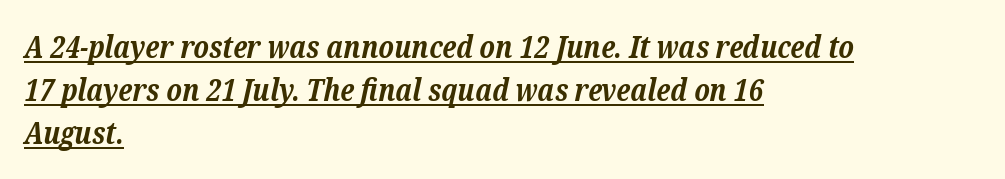
Q: Is the text bold? A: Yes.
Q: Is the text italic (slanted)? A: Yes, it leans right by about 12 degrees.
Q: Is the typeface a serif or a sans-serif typeface? A: Serif.
Q: Is the text underlined? A: Yes.
Q: How is the paragraph aligned? A: Left-aligned.
Q: Is the spacing between letters normal or unusually wide? A: Normal.
Q: Is the spacing between lines tight, normal or loose? A: Normal.
Q: Width (condensed, normal, or wide)? A: Normal.
Q: Stroke contrast? A: Low.
Q: x-height? A: Medium.
Q: Monospaced? A: No.
